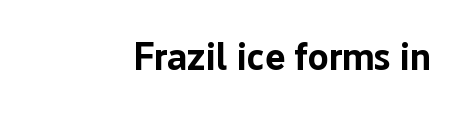
The image shows 38 px bold sans-serif type, upright; set right-aligned, normal letter spacing, not underlined; low stroke contrast and a medium x-height.
